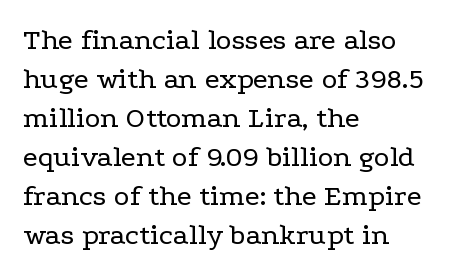
The image shows 30 px regular-weight, wide serif type, upright; set left-aligned, normal line spacing (1.3x), normal letter spacing, not underlined; low stroke contrast and a medium x-height.
